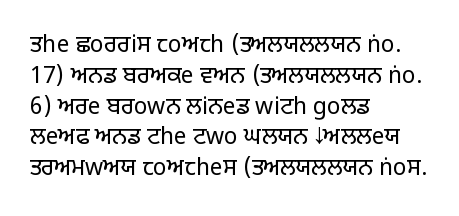
Descenders are the only things crossing below the line. The font sits on the lighter half of the weight spectrum, regular included. Does the copy run flush right? No — it runs flush left. Vertically, the passage feels balanced, rows spaced as you'd expect.
